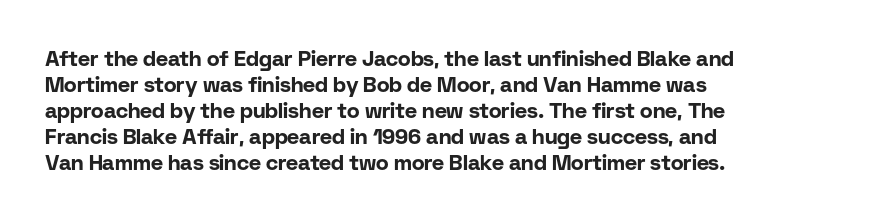
Q: Is the text bold? A: Yes.
Q: Is the text italic (slanted)? A: No, it is upright.
Q: Is the text underlined? A: No.
Q: How is the paragraph aligned? A: Left-aligned.
Q: Is the spacing between letters normal or unusually wide? A: Normal.
